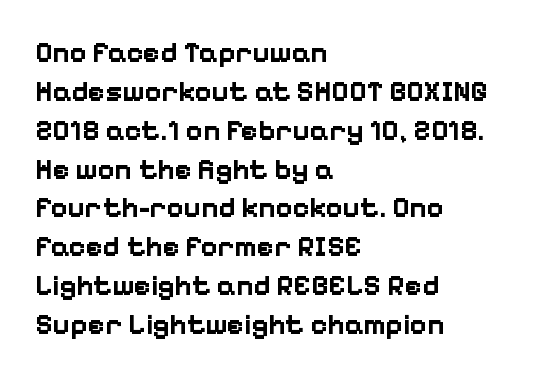
Q: Is the text bold? A: Yes.
Q: Is the text italic (slanted)? A: No, it is upright.
Q: Is the typeface a serif or a sans-serif typeface? A: Sans-serif.
Q: Is the text underlined? A: No.
Q: How is the paragraph aligned? A: Left-aligned.
Q: Is the spacing between letters normal or unusually wide? A: Normal.
Q: Is the spacing between lines tight, normal or loose? A: Normal.
Q: Width (condensed, normal, or wide)? A: Normal.
Q: Stroke contrast? A: Low.
Q: x-height? A: Medium.
Q: Monospaced? A: No.
